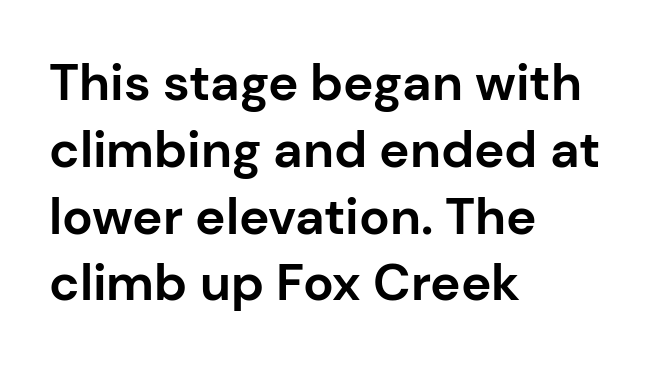
The passage shown is typeset with a sans-serif family. Note the varied advance widths — an 'i' is clearly narrower than an 'm'. One-word summary of the alignment: left. Nobody drew a line under any word here.
